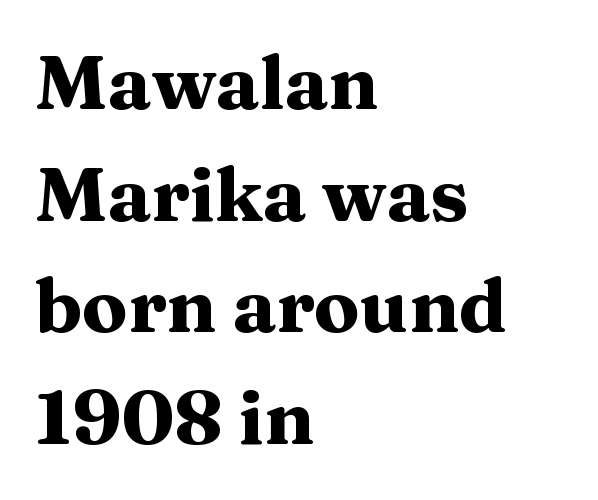
Q: Is the text bold? A: Yes.
Q: Is the text italic (slanted)? A: No, it is upright.
Q: Is the typeface a serif or a sans-serif typeface? A: Serif.
Q: Is the text underlined? A: No.
Q: How is the paragraph aligned? A: Left-aligned.
Q: Is the spacing between letters normal or unusually wide? A: Normal.
Q: Is the spacing between lines tight, normal or loose? A: Normal.
Q: Width (condensed, normal, or wide)? A: Wide.
Q: Stroke contrast? A: Medium.
Q: x-height? A: Medium.
Q: Monospaced? A: No.
